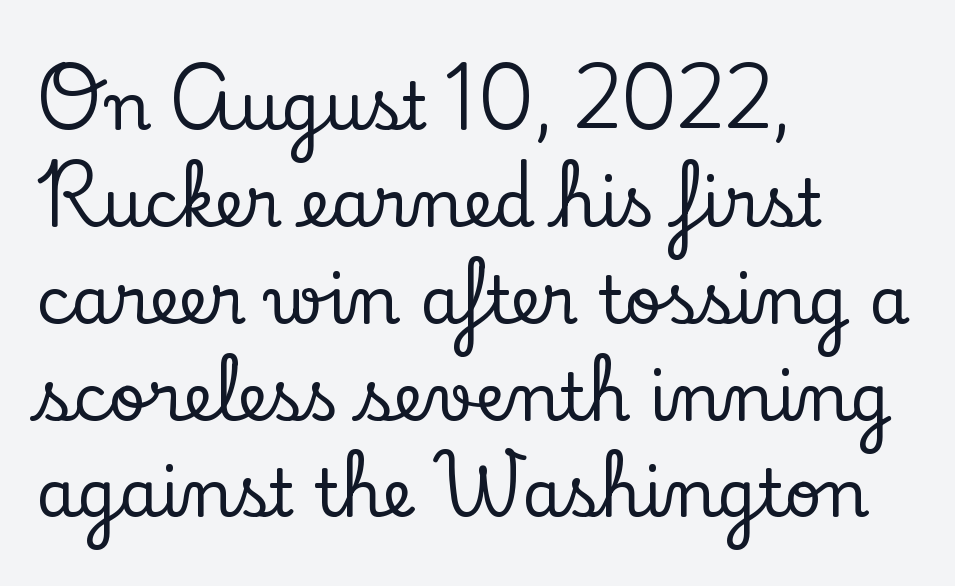
Q: Is the text italic (slanted)? A: No, it is upright.
Q: Is the typeface a serif or a sans-serif typeface? A: Serif.
Q: Is the text underlined? A: No.
Q: How is the paragraph aligned? A: Left-aligned.
Q: Is the spacing between letters normal or unusually wide? A: Normal.
Q: Is the spacing between lines tight, normal or loose? A: Normal.
Q: Width (condensed, normal, or wide)? A: Normal.
Q: Stroke contrast? A: Low.
Q: x-height? A: Small.
Q: Monospaced? A: No.
